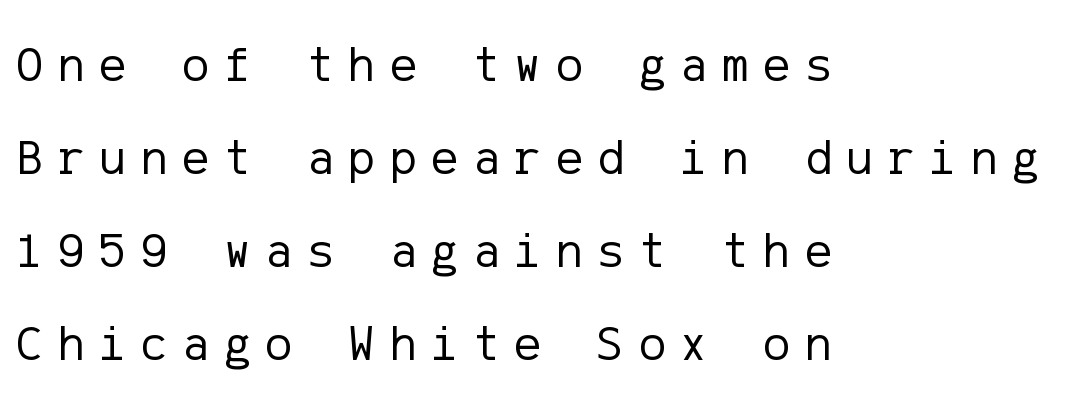
Counters stay open thanks to moderate or lighter strokes. The letters carry no serifs — their stems end cleanly without finishing strokes. Which margin do the lines hug? The left one — the right edge is uneven. You could only call the tracking loose — the letters float apart. The baseline area is clear.
